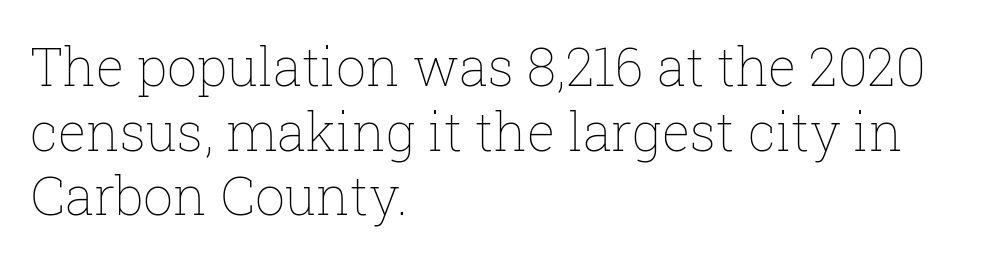
{"italic": "no", "bold": "no", "weight": "thin", "width": "normal", "stroke_contrast": "low", "x_height": "medium", "monospaced": "no", "underline": "no", "align": "left", "line_spacing_ratio": 1.22, "letter_spacing": "normal", "letter_spacing_em": 0.0, "glyph_px": 53}
